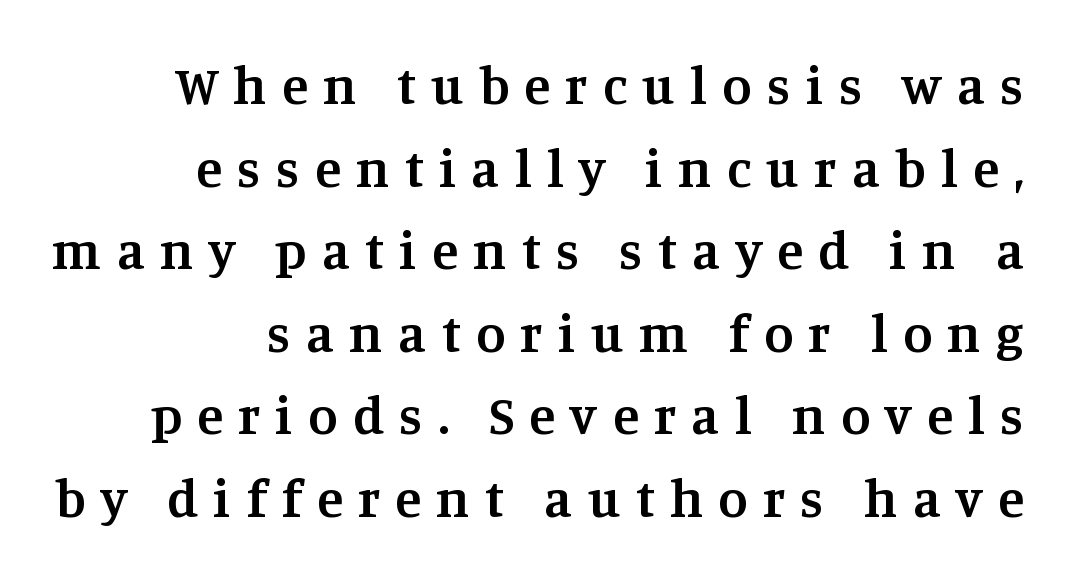
Q: Is the text bold? A: Semi-bold.
Q: Is the text italic (slanted)? A: No, it is upright.
Q: Is the typeface a serif or a sans-serif typeface? A: Serif.
Q: Is the text underlined? A: No.
Q: Is the spacing between letters normal or unusually wide? A: Unusually wide.
Q: Is the spacing between lines tight, normal or loose? A: Normal.
Q: Width (condensed, normal, or wide)? A: Normal.
Q: Stroke contrast? A: Medium.
Q: x-height? A: Large.
Q: Monospaced? A: No.
